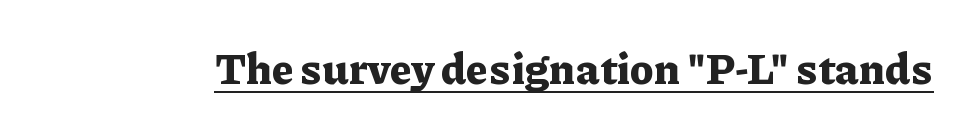
Q: Is the text bold? A: Yes.
Q: Is the text italic (slanted)? A: No, it is upright.
Q: Is the typeface a serif or a sans-serif typeface? A: Serif.
Q: Is the text underlined? A: Yes.
Q: Is the spacing between letters normal or unusually wide? A: Normal.
Q: Width (condensed, normal, or wide)? A: Normal.
Q: Stroke contrast? A: Low.
Q: x-height? A: Medium.
Q: Monospaced? A: No.
